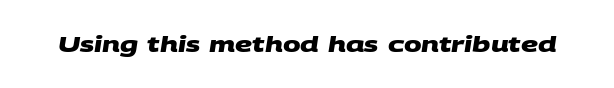
{"bold": "yes", "underline": "no", "letter_spacing": "normal", "letter_spacing_em": 0.0, "glyph_px": 21}
